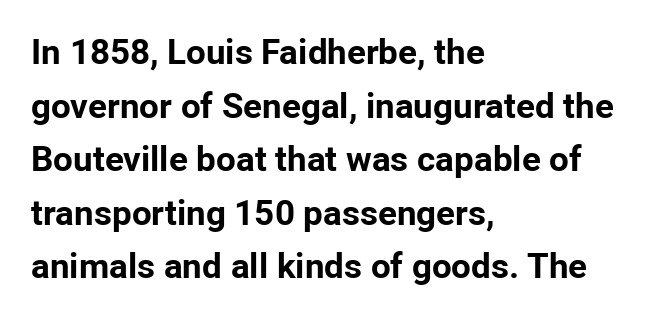
{"serif": "no", "italic": "no", "bold": "yes", "weight": "bold", "width": "normal", "stroke_contrast": "low", "x_height": "medium", "monospaced": "no", "underline": "no", "align": "left", "line_spacing": "normal", "line_spacing_ratio": 1.53, "letter_spacing": "normal", "letter_spacing_em": 0.0, "glyph_px": 35}
